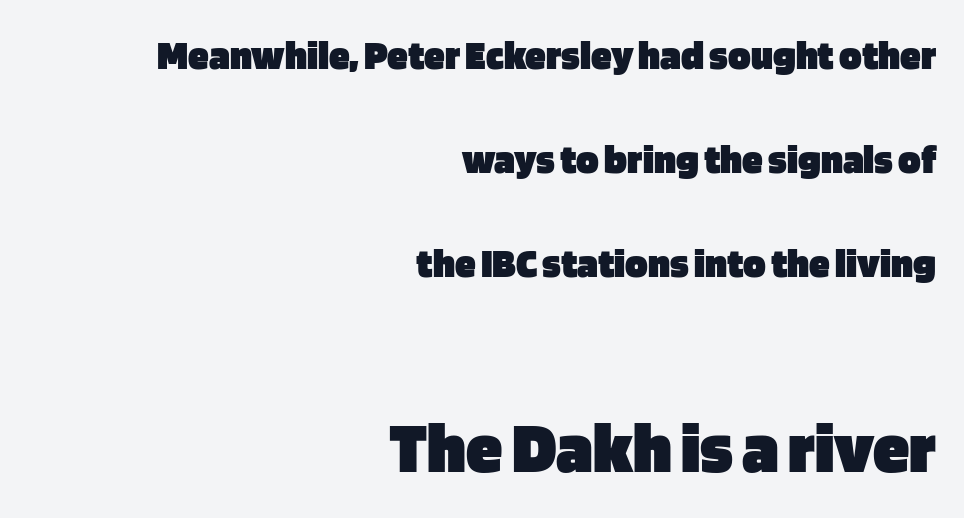
Q: Is the text bold? A: Yes.
Q: Is the text italic (slanted)? A: No, it is upright.
Q: Is the typeface a serif or a sans-serif typeface? A: Sans-serif.
Q: Is the text underlined? A: No.
Q: How is the paragraph aligned? A: Right-aligned.
Q: Is the spacing between letters normal or unusually wide? A: Normal.
Q: Is the spacing between lines tight, normal or loose? A: Loose.
Q: Which block of text is set in a larger size, the first (top) or the second (bottom)? A: The second (bottom) one.
Q: Width (condensed, normal, or wide)? A: Normal.
Q: Stroke contrast? A: Low.
Q: x-height? A: Large.
Q: Monospaced? A: No.
